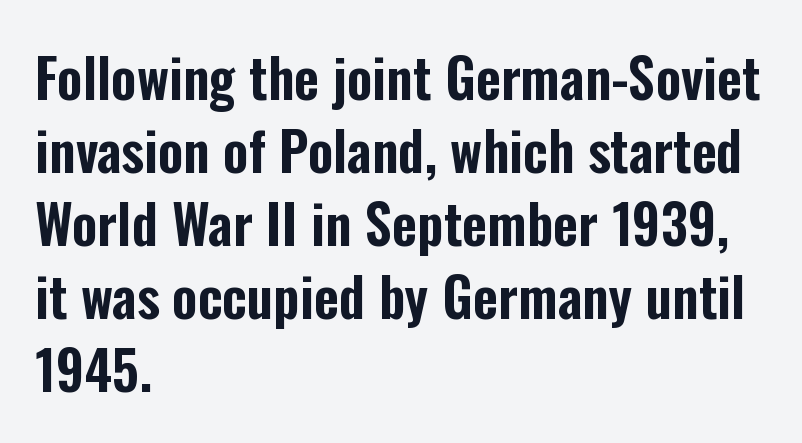
Q: Is the text italic (slanted)? A: No, it is upright.
Q: Is the typeface a serif or a sans-serif typeface? A: Sans-serif.
Q: Is the text underlined? A: No.
Q: How is the paragraph aligned? A: Left-aligned.
Q: Is the spacing between letters normal or unusually wide? A: Normal.
Q: Is the spacing between lines tight, normal or loose? A: Normal.
Q: Width (condensed, normal, or wide)? A: Condensed.
Q: Stroke contrast? A: Low.
Q: x-height? A: Medium.
Q: Monospaced? A: No.
